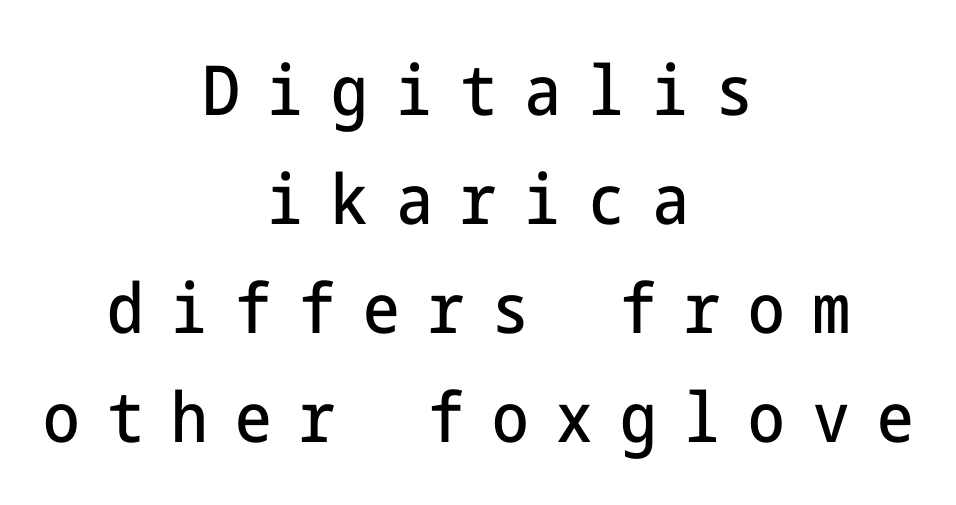
{"serif": "no", "italic": "no", "width": "condensed", "stroke_contrast": "low", "x_height": "medium", "underline": "no", "align": "center", "line_spacing": "normal", "line_spacing_ratio": 1.58, "letter_spacing": "wide", "letter_spacing_em": 0.4, "glyph_px": 69}
